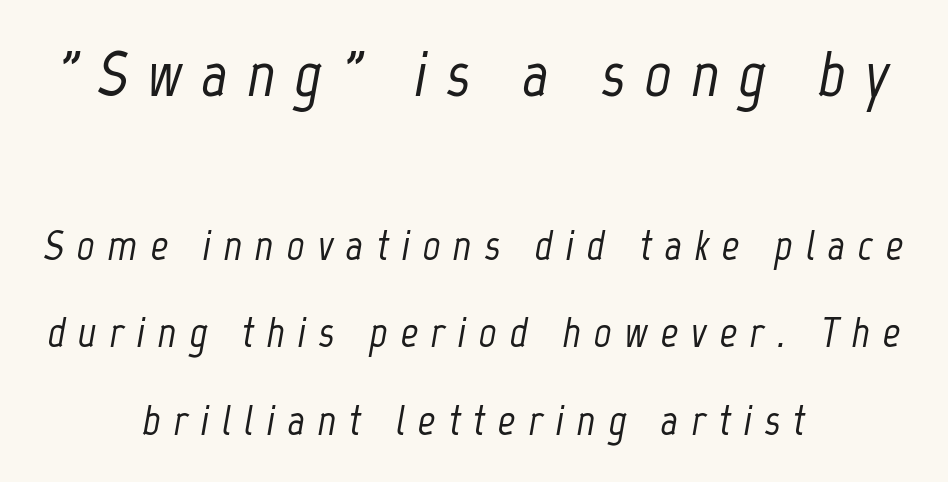
Glance below the letters and you will spot only blank space. There's an unmistakable incline to the writing here. The tracking jumps out immediately: characters are airy and widely separated. Regarding leading, the lines here are spaced well apart. Spacing verdict: proportional, widths tailored to each character. This rendering uses center alignment, leaving both contours irregular but symmetric.
